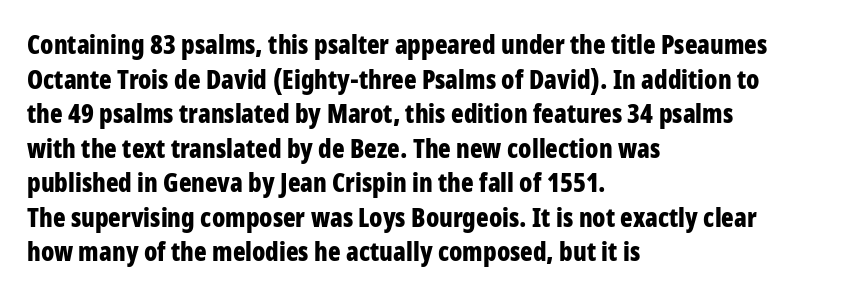
Q: Is the text bold? A: Yes.
Q: Is the text italic (slanted)? A: No, it is upright.
Q: Is the text underlined? A: No.
Q: How is the paragraph aligned? A: Left-aligned.
Q: Is the spacing between letters normal or unusually wide? A: Normal.
Q: Is the spacing between lines tight, normal or loose? A: Normal.
